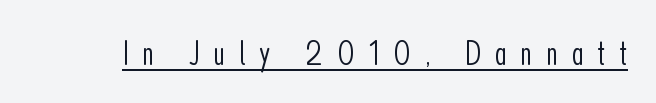
Q: Is the text bold? A: No.
Q: Is the text italic (slanted)? A: No, it is upright.
Q: Is the typeface a serif or a sans-serif typeface? A: Sans-serif.
Q: Is the text underlined? A: Yes.
Q: Is the spacing between letters normal or unusually wide? A: Unusually wide.
Q: Width (condensed, normal, or wide)? A: Condensed.
Q: Stroke contrast? A: Low.
Q: x-height? A: Medium.
Q: Monospaced? A: No.
